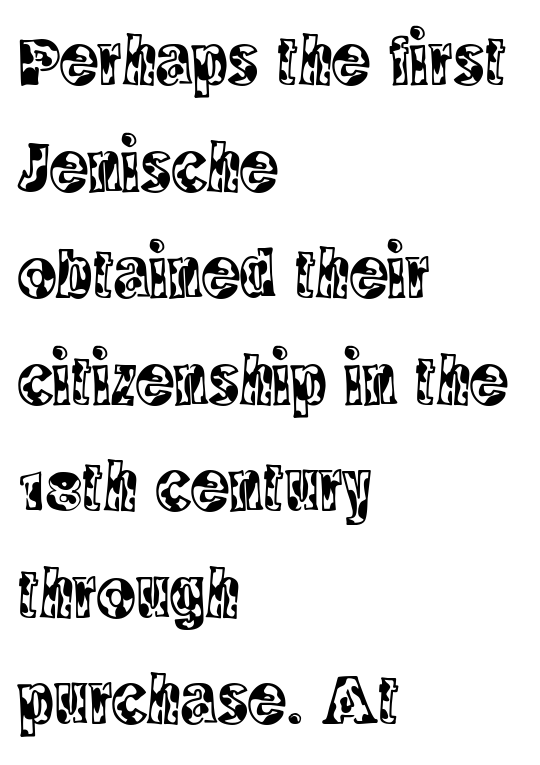
{"serif": "yes", "italic": "no", "width": "condensed", "x_height": "large", "monospaced": "no", "underline": "no", "align": "left", "line_spacing": "normal", "line_spacing_ratio": 1.48, "letter_spacing": "normal", "letter_spacing_em": 0.0, "glyph_px": 72}
